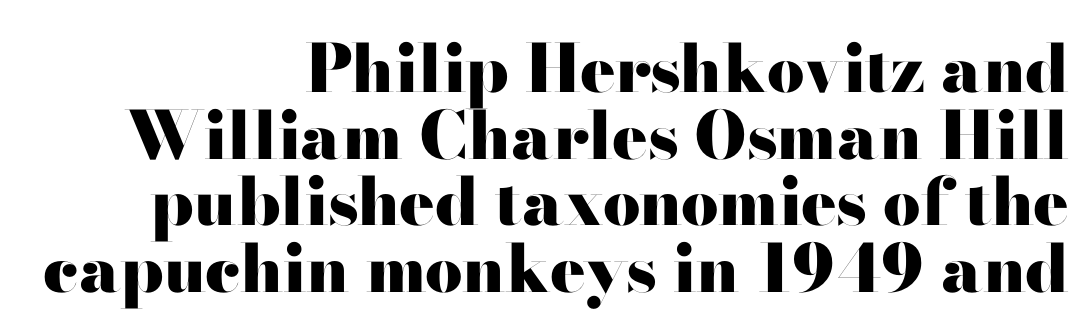
Is this a fixed-width face? No — the glyphs have proportional, varying widths. Heavy-handed strokes throughout: this text is bold. Summary of vertical rhythm: compact, with narrow interline spacing. Quick note: underline off. Examine the stroke ends and you'll find no serifs. The face used here is rendered with its standard letterfit.
